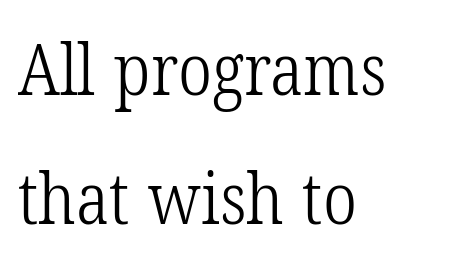
The image shows 72 px light, condensed serif type; set left-aligned, line spacing 1.79x, normal letter spacing, not underlined; low stroke contrast and a medium x-height.
